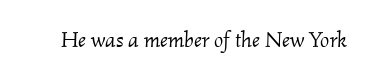
The zone under the glyphs is completely vacant. Looking at the ascenders, they clearly lean. A typesetter would call this zero additional tracking. Weight class: somewhere from thin through regular.
